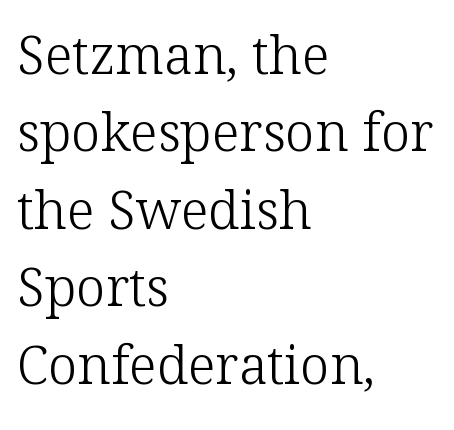
The image shows 53 px light serif type, upright; set left-aligned, normal line spacing (1.46x), normal letter spacing, not underlined; low stroke contrast and a medium x-height.
